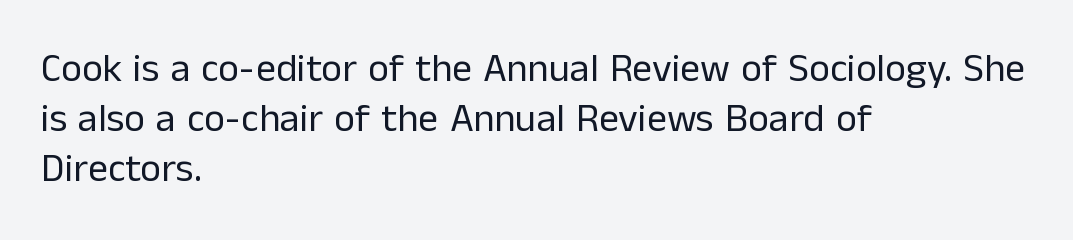
The image shows 40 px regular-weight sans-serif type, upright; set left-aligned, normal line spacing (1.25x), normal letter spacing, not underlined; low stroke contrast and a medium x-height.
